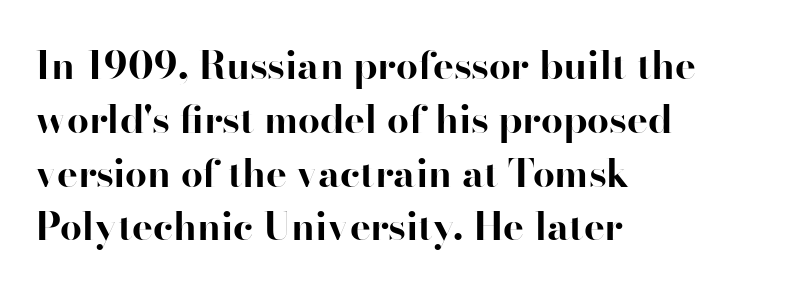
If you measured baseline to baseline, you'd find a middling distance. Notice how the stems are strictly vertical — no italics here. Tracking value appears to be zero — textbook default spacing. The typeface chosen for these lines omits serifs. The font is running at its bold setting.
